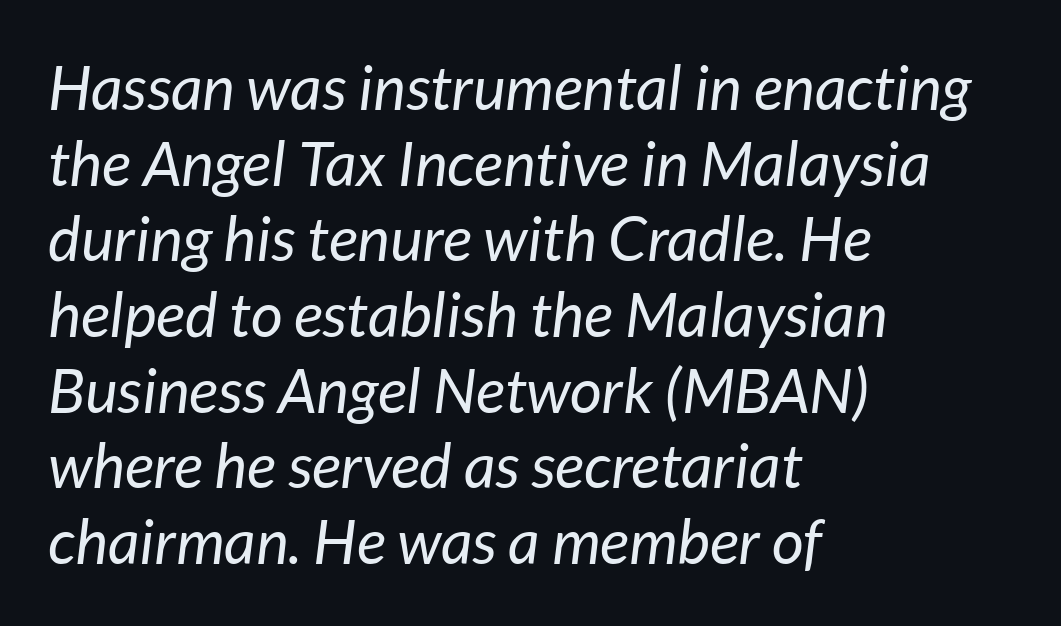
Check the space under the baseline: it is left empty. There is no visible air inserted between adjacent glyphs. This is not heavy type; no bold has been used. A typesetter would call this proportional, since set widths differ per character. The passage is arranged the way most books set body copy — flush left.
